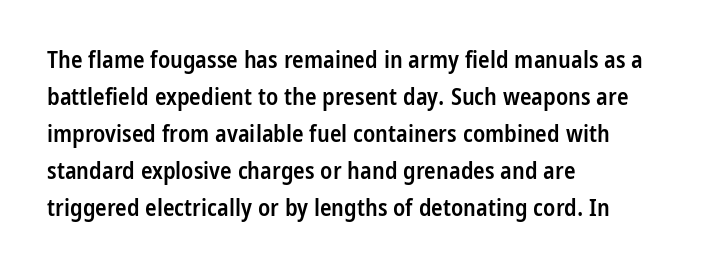
The image shows 24 px text type, upright; set left-aligned, normal line spacing (1.54x), normal letter spacing, not underlined.
